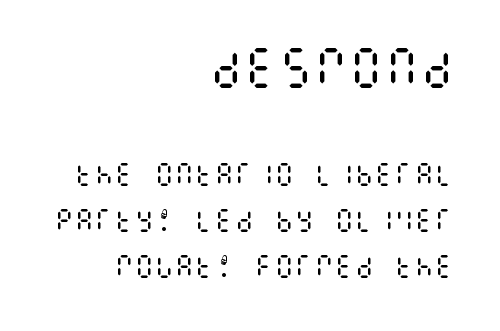
{"italic": "no", "bold": "no", "weight": "regular", "width": "condensed", "stroke_contrast": "medium", "x_height": "large", "underline": "no", "align": "right", "line_spacing_ratio": 1.84, "letter_spacing": "normal", "letter_spacing_em": 0.0, "larger_block": "first", "size_ratio": 1.76, "glyph_px": 44}
